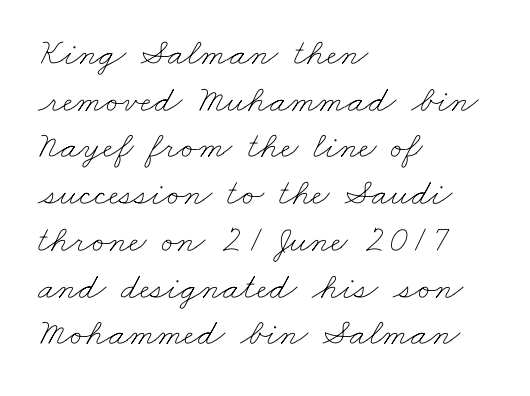
{"bold": "no", "weight": "thin", "width": "wide", "stroke_contrast": "low", "x_height": "small", "monospaced": "no", "underline": "no", "align": "left", "line_spacing_ratio": 1.23, "letter_spacing": "normal", "letter_spacing_em": 0.0, "glyph_px": 38}
